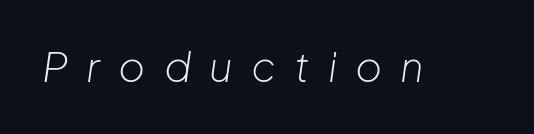
The image shows 41 px light type, italic (leaning right); set unusually wide letter spacing (+0.44 em), not underlined; low stroke contrast and a medium x-height.
